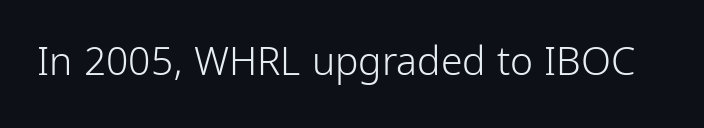
Q: Is the text bold? A: No.
Q: Is the text italic (slanted)? A: No, it is upright.
Q: Is the typeface a serif or a sans-serif typeface? A: Sans-serif.
Q: Is the text underlined? A: No.
Q: Is the spacing between letters normal or unusually wide? A: Normal.
Q: Width (condensed, normal, or wide)? A: Condensed.
Q: Stroke contrast? A: Low.
Q: x-height? A: Medium.
Q: Monospaced? A: No.
